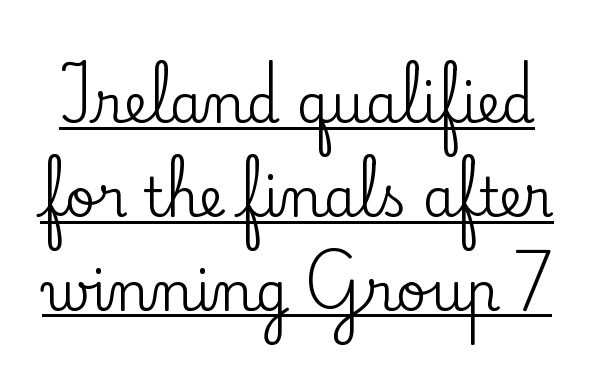
The image shows 53 px serif type, upright; set line spacing 1.77x, normal letter spacing, underlined; low stroke contrast and a small x-height.
